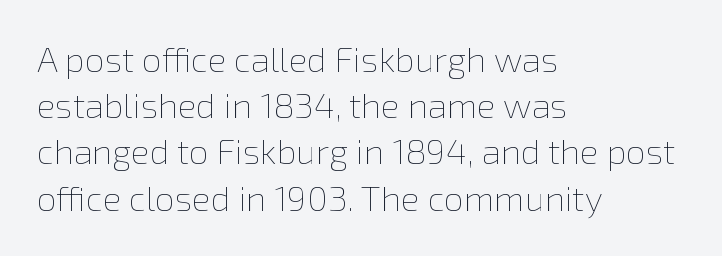
The image shows 35 px thin type, upright; set left-aligned, normal line spacing (1.32x), normal letter spacing, not underlined; low stroke contrast and a medium x-height.
